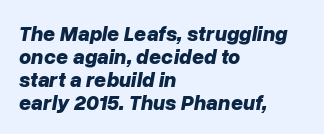
The image shows 21 px bold type, italic (leaning right); set left-aligned, tight line spacing (1.09x), normal letter spacing, not underlined.
